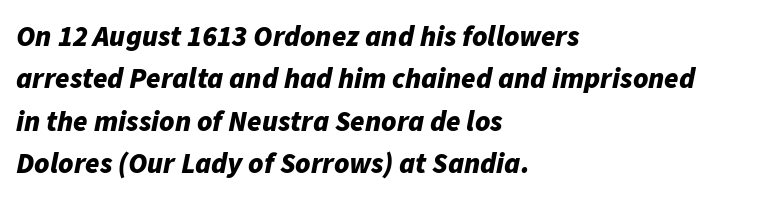
{"italic": "yes", "lean": "right", "slant_degrees": 11, "bold": "yes", "weight": "bold", "width": "normal", "stroke_contrast": "low", "x_height": "medium", "monospaced": "no", "underline": "no", "align": "left", "line_spacing": "normal", "line_spacing_ratio": 1.46, "letter_spacing": "normal", "letter_spacing_em": 0.0, "glyph_px": 29}
